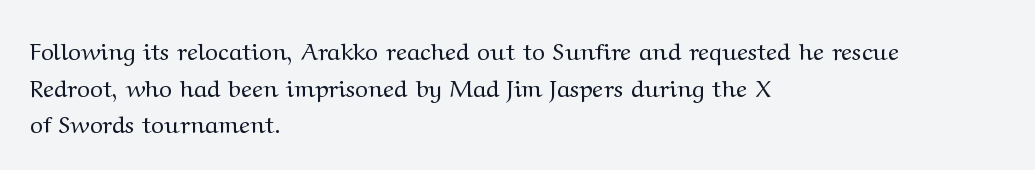
{"italic": "no", "bold": "no", "underline": "no", "align": "left", "line_spacing": "normal", "line_spacing_ratio": 1.53, "letter_spacing": "normal", "letter_spacing_em": 0.0, "glyph_px": 24}
